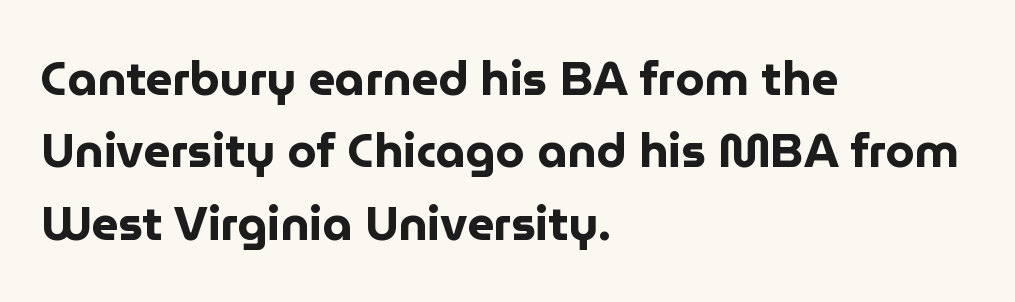
Q: Is the text bold? A: Yes.
Q: Is the text italic (slanted)? A: No, it is upright.
Q: Is the typeface a serif or a sans-serif typeface? A: Sans-serif.
Q: Is the text underlined? A: No.
Q: How is the paragraph aligned? A: Left-aligned.
Q: Is the spacing between letters normal or unusually wide? A: Normal.
Q: Is the spacing between lines tight, normal or loose? A: Normal.
Q: Width (condensed, normal, or wide)? A: Normal.
Q: Stroke contrast? A: Low.
Q: x-height? A: Medium.
Q: Monospaced? A: No.
